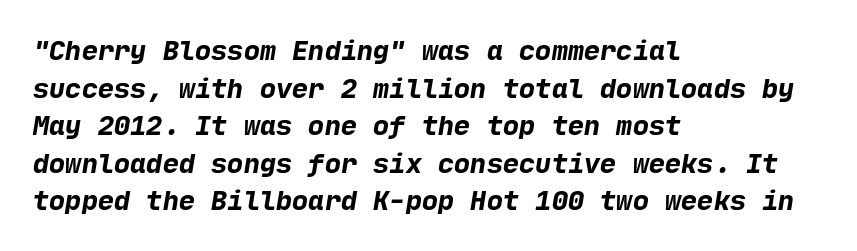
The horizontal fit of the characters is conventional and even. Line starts are locked; line ends wander. Line spacing here is normal. Anything drawn beneath the words? Only blank space.
